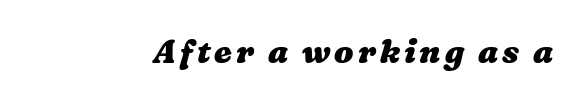
Q: Is the text bold? A: Yes.
Q: Is the text underlined? A: No.
Q: Width (condensed, normal, or wide)? A: Wide.
Q: Stroke contrast? A: Medium.
Q: x-height? A: Medium.
Q: Monospaced? A: No.
